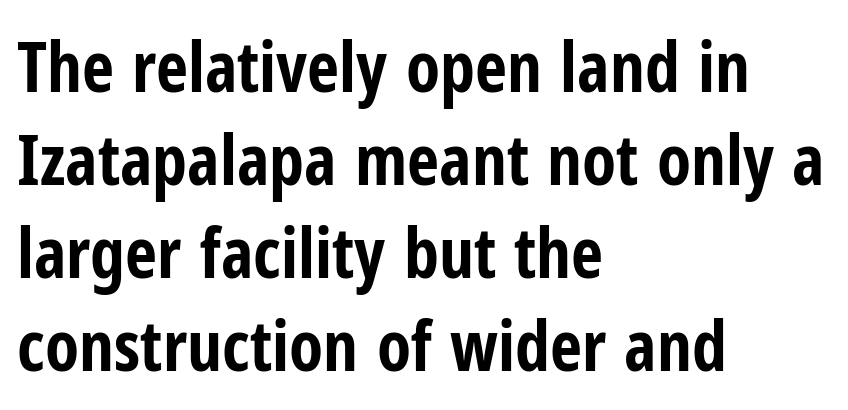
Q: Is the text bold? A: Yes.
Q: Is the text italic (slanted)? A: No, it is upright.
Q: Is the typeface a serif or a sans-serif typeface? A: Sans-serif.
Q: Is the text underlined? A: No.
Q: How is the paragraph aligned? A: Left-aligned.
Q: Is the spacing between letters normal or unusually wide? A: Normal.
Q: Is the spacing between lines tight, normal or loose? A: Normal.
Q: Width (condensed, normal, or wide)? A: Condensed.
Q: Stroke contrast? A: Low.
Q: x-height? A: Medium.
Q: Monospaced? A: No.
